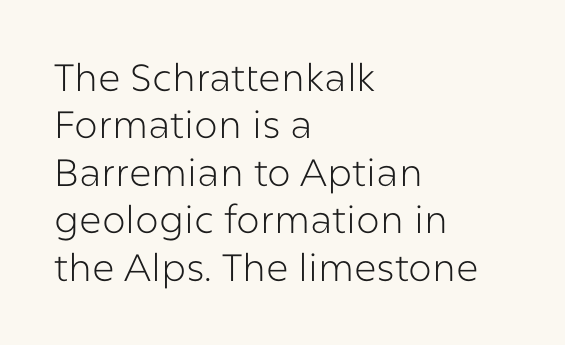
Q: Is the text bold? A: No.
Q: Is the text italic (slanted)? A: No, it is upright.
Q: Is the typeface a serif or a sans-serif typeface? A: Sans-serif.
Q: Is the text underlined? A: No.
Q: How is the paragraph aligned? A: Left-aligned.
Q: Is the spacing between letters normal or unusually wide? A: Normal.
Q: Is the spacing between lines tight, normal or loose? A: Normal.
Q: Width (condensed, normal, or wide)? A: Normal.
Q: Stroke contrast? A: Low.
Q: x-height? A: Medium.
Q: Monospaced? A: No.
